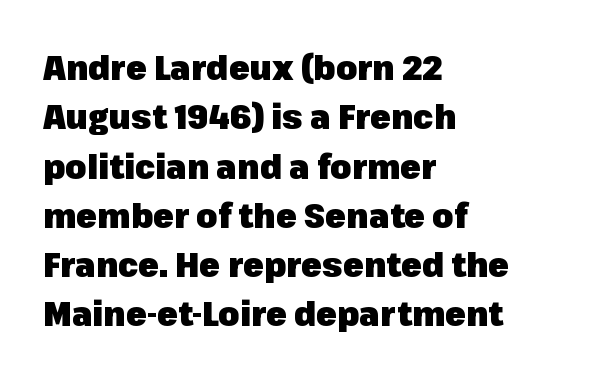
{"serif": "no", "italic": "no", "bold": "yes", "weight": "heavy", "width": "normal", "stroke_contrast": "low", "x_height": "medium", "monospaced": "no", "underline": "no", "align": "left", "line_spacing": "normal", "line_spacing_ratio": 1.45, "letter_spacing": "normal", "letter_spacing_em": 0.0, "glyph_px": 34}
